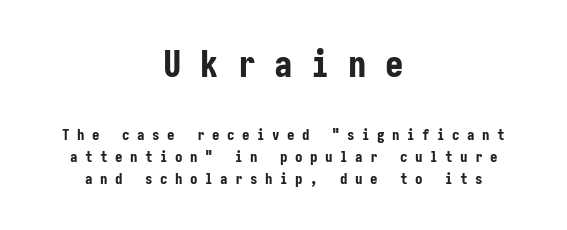
Q: Is the text bold? A: Yes.
Q: Is the text italic (slanted)? A: No, it is upright.
Q: Is the typeface a serif or a sans-serif typeface? A: Sans-serif.
Q: Is the text underlined? A: No.
Q: How is the paragraph aligned? A: Centered.
Q: Is the spacing between letters normal or unusually wide? A: Unusually wide.
Q: Is the spacing between lines tight, normal or loose? A: Normal.
Q: Which block of text is set in a larger size, the first (top) or the second (bottom)? A: The first (top) one.
Q: Width (condensed, normal, or wide)? A: Condensed.
Q: Stroke contrast? A: Low.
Q: x-height? A: Medium.
